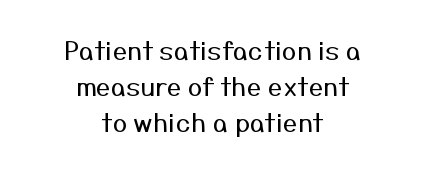
The image shows 26 px text type, upright; set centered, normal line spacing (1.39x), normal letter spacing, not underlined.
